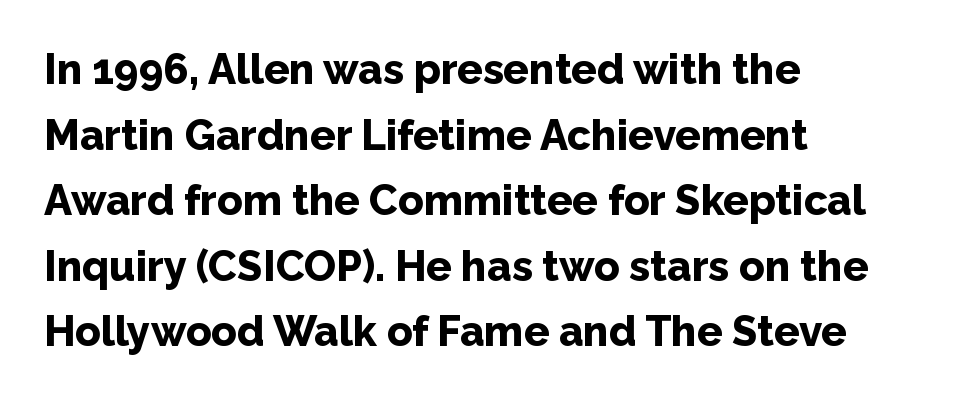
Q: Is the text bold? A: Yes.
Q: Is the text italic (slanted)? A: No, it is upright.
Q: Is the typeface a serif or a sans-serif typeface? A: Sans-serif.
Q: Is the text underlined? A: No.
Q: How is the paragraph aligned? A: Left-aligned.
Q: Is the spacing between letters normal or unusually wide? A: Normal.
Q: Is the spacing between lines tight, normal or loose? A: Normal.
Q: Width (condensed, normal, or wide)? A: Normal.
Q: Stroke contrast? A: Low.
Q: x-height? A: Medium.
Q: Monospaced? A: No.
